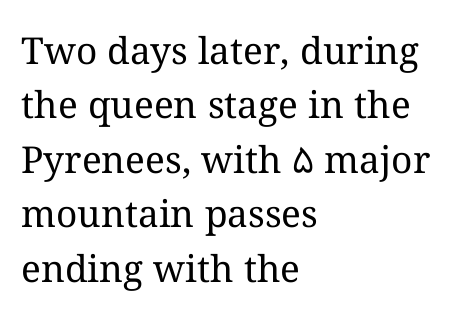
Q: Is the text bold? A: No.
Q: Is the text italic (slanted)? A: No, it is upright.
Q: Is the text underlined? A: No.
Q: How is the paragraph aligned? A: Left-aligned.
Q: Is the spacing between letters normal or unusually wide? A: Normal.
Q: Is the spacing between lines tight, normal or loose? A: Normal.
Q: Width (condensed, normal, or wide)? A: Normal.
Q: Stroke contrast? A: Medium.
Q: x-height? A: Medium.
Q: Monospaced? A: No.
